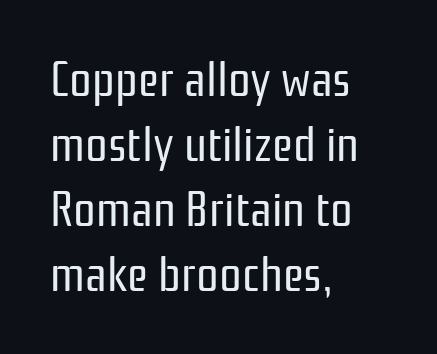
Q: Is the text bold? A: No.
Q: Is the text italic (slanted)? A: No, it is upright.
Q: Is the typeface a serif or a sans-serif typeface? A: Sans-serif.
Q: Is the text underlined? A: No.
Q: How is the paragraph aligned? A: Left-aligned.
Q: Is the spacing between letters normal or unusually wide? A: Normal.
Q: Is the spacing between lines tight, normal or loose? A: Normal.
Q: Width (condensed, normal, or wide)? A: Condensed.
Q: Stroke contrast? A: Low.
Q: x-height? A: Medium.
Q: Monospaced? A: No.
